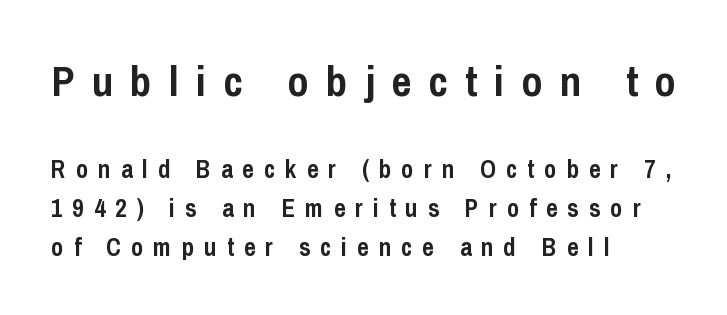
The image shows 43 px semibold, condensed sans-serif type, upright; set left-aligned, normal line spacing (1.55x), unusually wide letter spacing (+0.4 em), not underlined; the first (top) block is 1.72x larger; low stroke contrast and a medium x-height.
